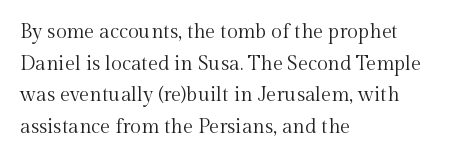
Teacher's note: observe the even left margin — that is flush-left alignment. The passage shown is not underscored anywhere. The rendering uses a moderate line-height, typical for paragraphs. Ascenders rise straight up at ninety degrees. Nobody touched the tracking dial on this one.
